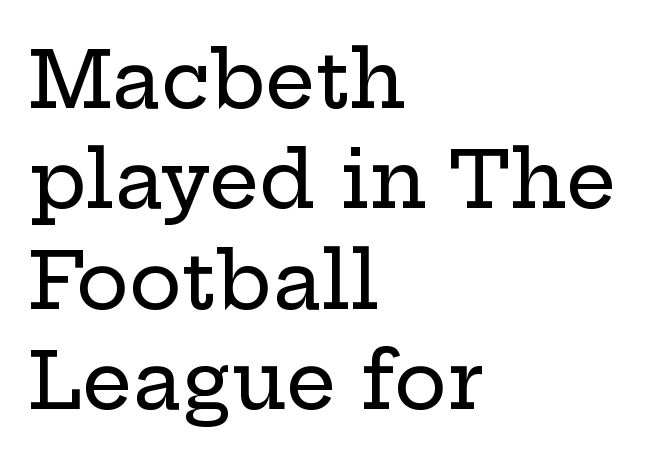
{"serif": "yes", "italic": "no", "width": "wide", "stroke_contrast": "low", "x_height": "medium", "monospaced": "no", "underline": "no", "align": "left", "line_spacing": "normal", "line_spacing_ratio": 1.27, "letter_spacing": "normal", "letter_spacing_em": 0.0, "glyph_px": 79}
